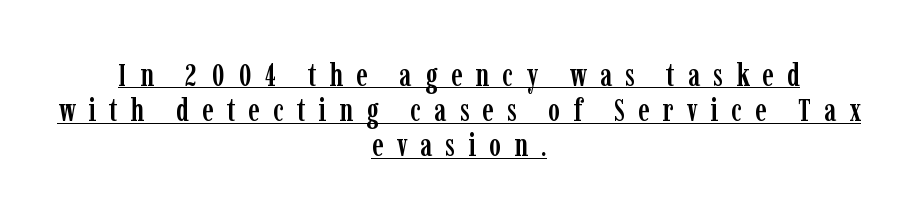
Q: Is the text italic (slanted)? A: No, it is upright.
Q: Is the typeface a serif or a sans-serif typeface? A: Serif.
Q: Is the text underlined? A: Yes.
Q: How is the paragraph aligned? A: Centered.
Q: Is the spacing between letters normal or unusually wide? A: Unusually wide.
Q: Is the spacing between lines tight, normal or loose? A: Tight.
Q: Width (condensed, normal, or wide)? A: Condensed.
Q: Stroke contrast? A: Low.
Q: x-height? A: Medium.
Q: Monospaced? A: No.
